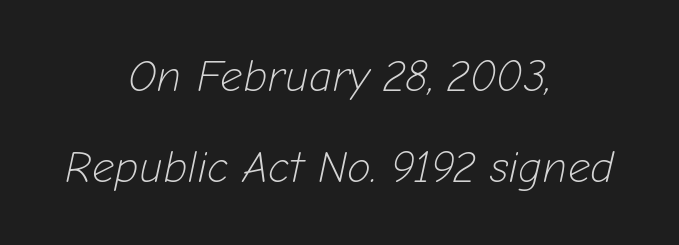
Q: Is the text bold? A: No.
Q: Is the text italic (slanted)? A: Yes, it leans right by about 12 degrees.
Q: Is the text underlined? A: No.
Q: How is the paragraph aligned? A: Centered.
Q: Is the spacing between letters normal or unusually wide? A: Normal.
Q: Is the spacing between lines tight, normal or loose? A: Loose.
Q: Width (condensed, normal, or wide)? A: Normal.
Q: Stroke contrast? A: Low.
Q: x-height? A: Medium.
Q: Monospaced? A: No.
